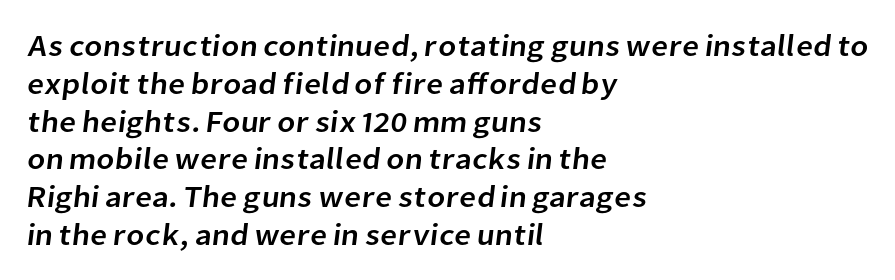
Q: Is the typeface a serif or a sans-serif typeface? A: Sans-serif.
Q: Is the text underlined? A: No.
Q: How is the paragraph aligned? A: Left-aligned.
Q: Is the spacing between letters normal or unusually wide? A: Normal.
Q: Is the spacing between lines tight, normal or loose? A: Normal.
Q: Width (condensed, normal, or wide)? A: Normal.
Q: Stroke contrast? A: Low.
Q: x-height? A: Medium.
Q: Monospaced? A: No.
